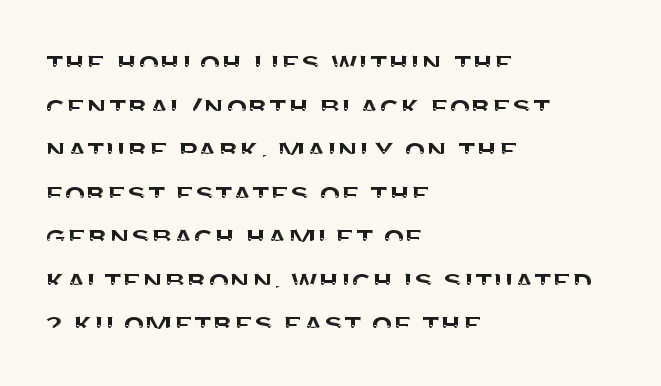
Q: Is the text italic (slanted)? A: No, it is upright.
Q: Is the typeface a serif or a sans-serif typeface? A: Sans-serif.
Q: Is the text underlined? A: No.
Q: How is the paragraph aligned? A: Left-aligned.
Q: Is the spacing between letters normal or unusually wide? A: Normal.
Q: Is the spacing between lines tight, normal or loose? A: Normal.
Q: Width (condensed, normal, or wide)? A: Normal.
Q: Stroke contrast? A: Medium.
Q: x-height? A: Large.
Q: Monospaced? A: No.
